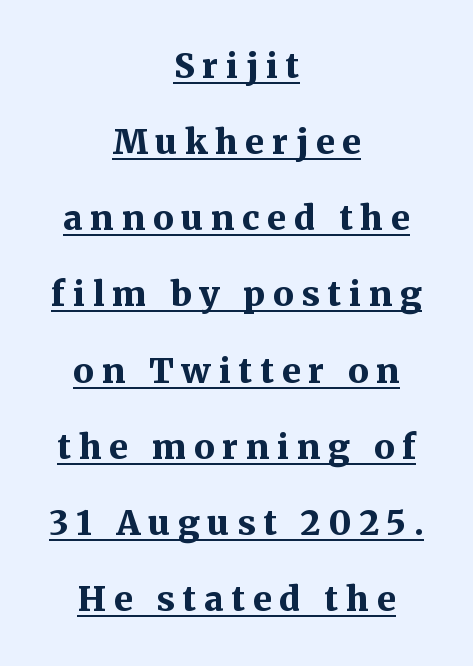
Loosely led — the rows are spread out. Strokes here are thick enough to call this a true bold. Check where the strokes stop: tiny serifs finish them off. Designer's note — italics off, roman on. The face used here is proportionally spaced, like ordinary book or web type.
